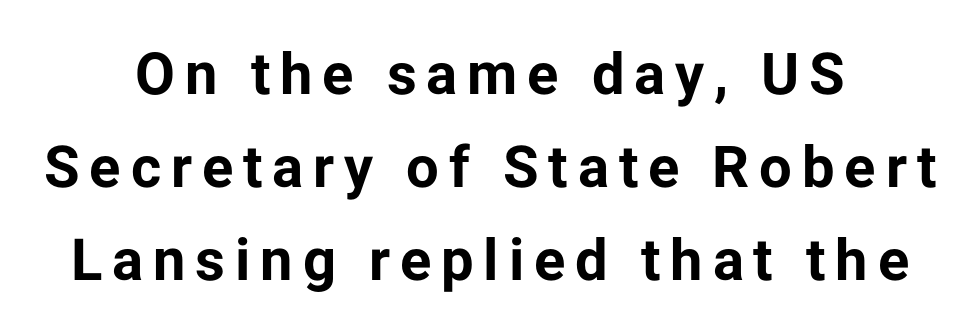
The image shows 58 px bold sans-serif type, upright; set centered, normal line spacing (1.6x), not underlined; low stroke contrast and a medium x-height.
